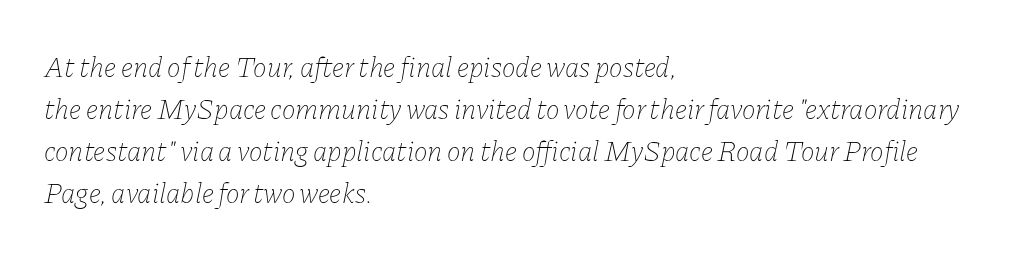
{"italic": "yes", "lean": "right", "slant_degrees": 11, "bold": "no", "weight": "thin", "width": "normal", "stroke_contrast": "low", "x_height": "medium", "monospaced": "no", "underline": "no", "align": "left", "line_spacing": "normal", "line_spacing_ratio": 1.45, "letter_spacing": "normal", "letter_spacing_em": 0.0, "glyph_px": 29}
